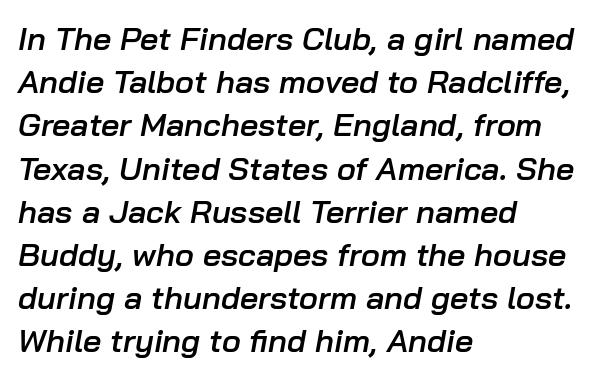
{"italic": "yes", "lean": "right", "slant_degrees": 10, "bold": "semi", "weight": "semibold", "width": "normal", "stroke_contrast": "low", "x_height": "medium", "monospaced": "no", "underline": "no", "align": "left", "line_spacing": "normal", "line_spacing_ratio": 1.35, "letter_spacing": "normal", "letter_spacing_em": 0.0, "glyph_px": 32}
